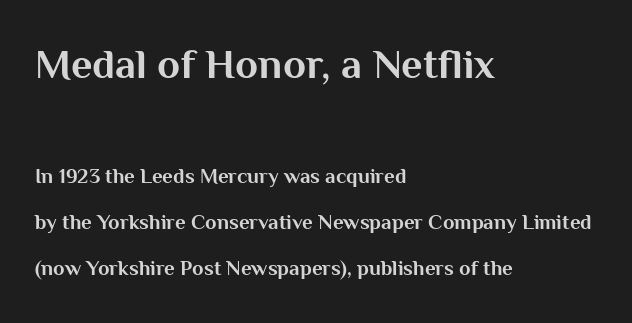
{"serif": "no", "italic": "no", "bold": "yes", "weight": "bold", "width": "normal", "stroke_contrast": "medium", "x_height": "medium", "monospaced": "no", "underline": "no", "align": "left", "line_spacing": "loose", "line_spacing_ratio": 2.2, "letter_spacing": "normal", "letter_spacing_em": 0.0, "larger_block": "first", "size_ratio": 2.0, "glyph_px": 42}
